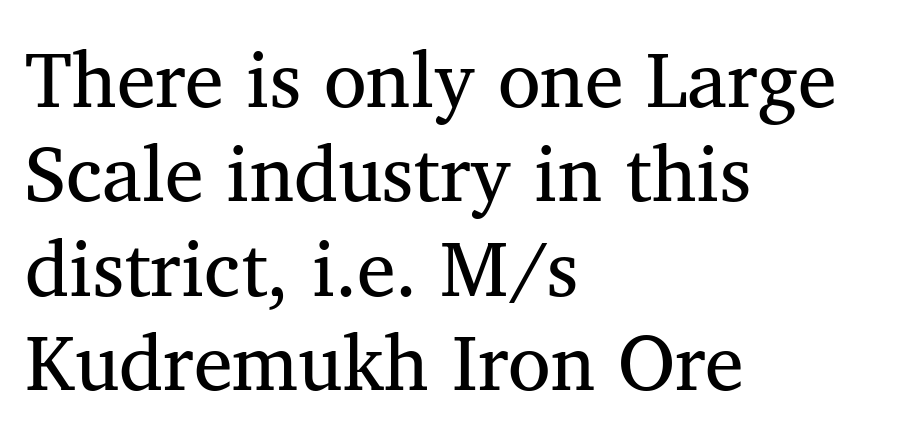
The image shows 78 px regular-weight serif type; set left-aligned, line spacing 1.21x, normal letter spacing, not underlined; medium stroke contrast and a medium x-height.
